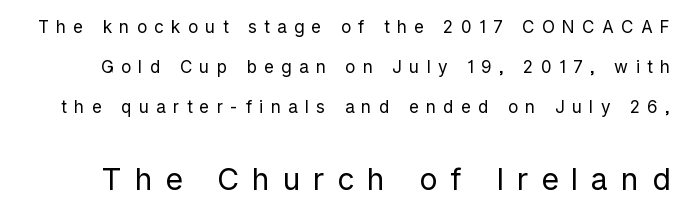
A roman cut, with each character standing at attention. You could not count columns in this text — the font is proportionally spaced. Compared with typical body copy, the letter spacing here is much looser. Words float on clear page, feet unadorned.
